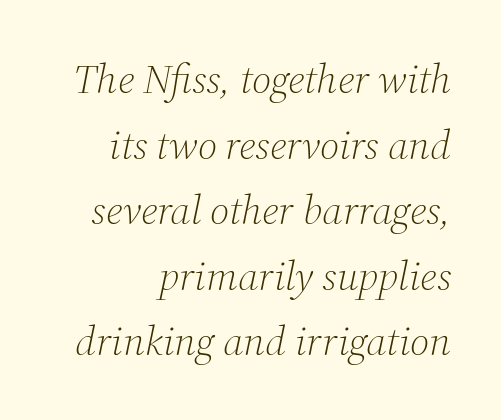
The image shows 41 px light serif type, italic (leaning right); set normal line spacing (1.6x), normal letter spacing, not underlined; medium stroke contrast and a medium x-height.
